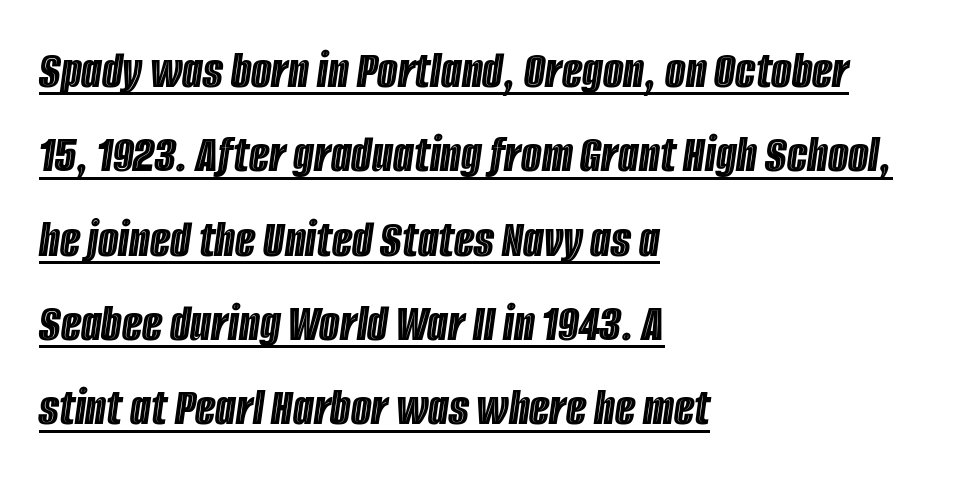
The image shows 53 px condensed type, italic (leaning right); set left-aligned, normal line spacing (1.59x), normal letter spacing, underlined; a large x-height.
